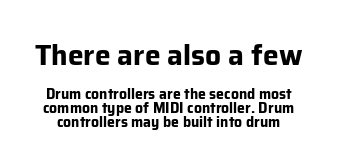
{"serif": "no", "italic": "no", "bold": "yes", "weight": "bold", "width": "normal", "stroke_contrast": "low", "x_height": "medium", "monospaced": "no", "underline": "no", "line_spacing": "tight", "line_spacing_ratio": 1.0, "letter_spacing": "normal", "letter_spacing_em": 0.0, "larger_block": "first", "size_ratio": 2.0, "glyph_px": 28}
